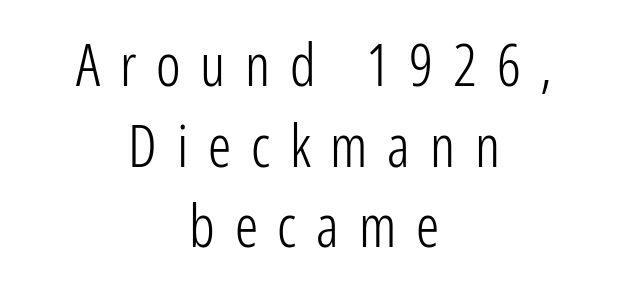
The image shows 58 px light, condensed sans-serif type, upright; set centered, normal line spacing (1.39x), unusually wide letter spacing (+0.34 em), not underlined; low stroke contrast and a medium x-height.
